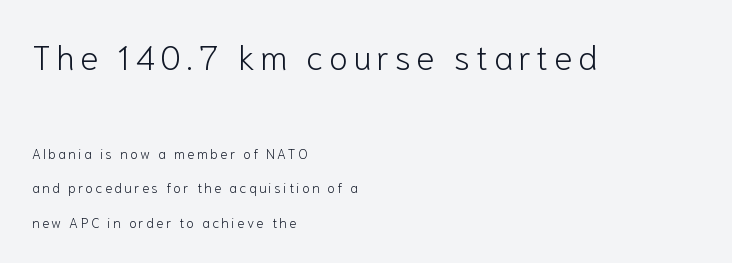
Interline gaps are noticeably wide in this sample. Style check: upright. The ragged edge is on the right, which tells us the setting is flush left. This is not heavy type; no bold has been used.
